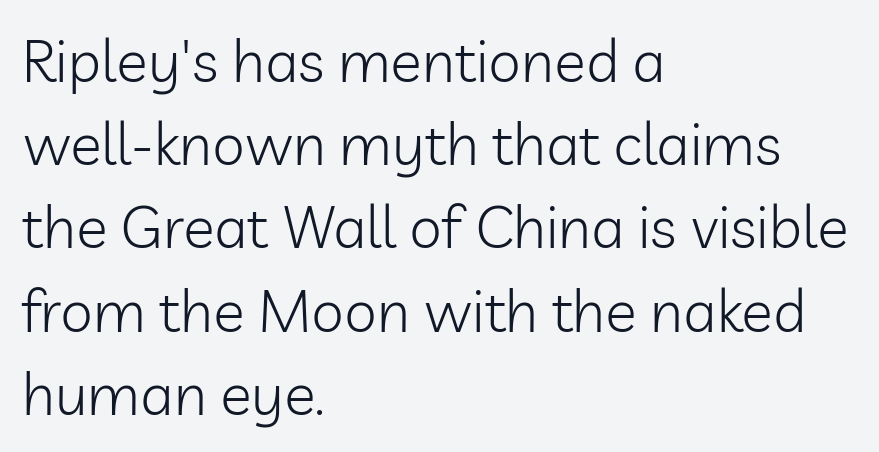
{"serif": "no", "italic": "no", "bold": "no", "weight": "light", "width": "normal", "stroke_contrast": "low", "x_height": "medium", "monospaced": "no", "underline": "no", "align": "left", "line_spacing": "normal", "line_spacing_ratio": 1.41, "letter_spacing": "normal", "letter_spacing_em": 0.0, "glyph_px": 59}
